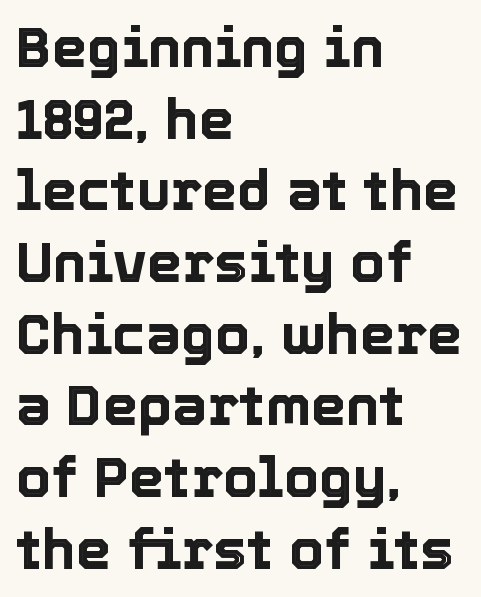
This rendering features lettering with no underline. Each new line begins a customary step beneath the previous one. Every stem runs plumb, perpendicular to the baseline. Proportional: the letters do not fall into vertical columns. Line beginnings align vertically; line endings do not. The letterforms sit shoulder to shoulder at normal distance.
